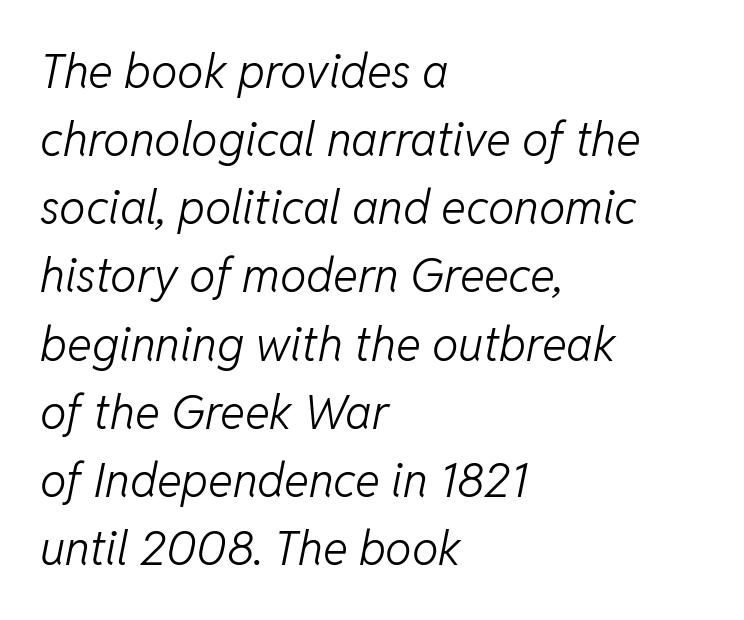
The image shows 47 px light type, italic (leaning right); set left-aligned, normal line spacing (1.45x), normal letter spacing, not underlined; low stroke contrast and a medium x-height.
